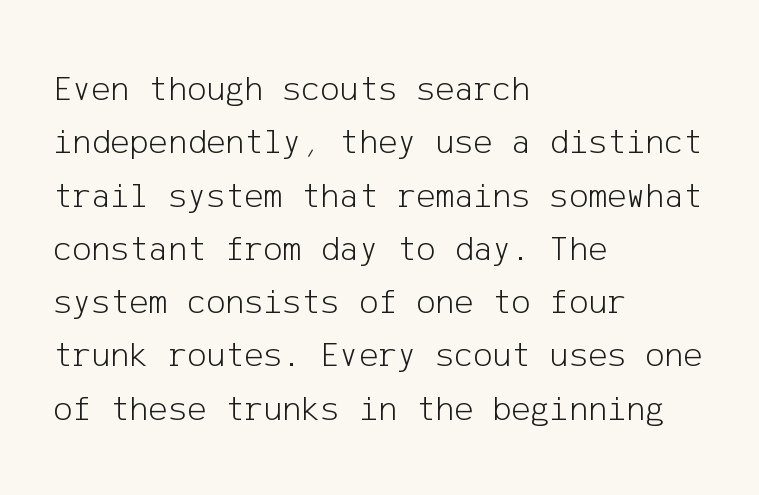
{"serif": "no", "italic": "no", "bold": "no", "weight": "light", "width": "normal", "stroke_contrast": "low", "x_height": "medium", "underline": "no", "align": "left", "line_spacing": "normal", "line_spacing_ratio": 1.48, "letter_spacing": "normal", "letter_spacing_em": 0.0, "glyph_px": 36}
